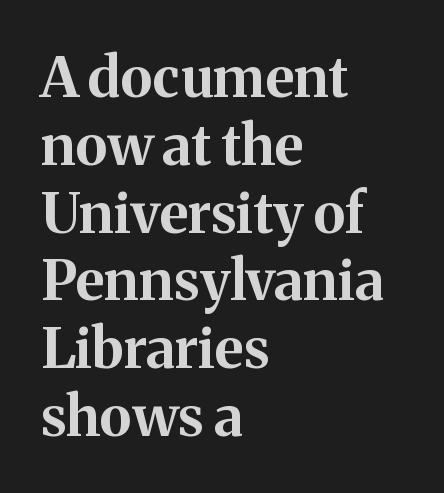
{"serif": "yes", "italic": "no", "bold": "yes", "weight": "bold", "width": "normal", "stroke_contrast": "medium", "x_height": "medium", "monospaced": "no", "underline": "no", "align": "left", "line_spacing_ratio": 1.21, "letter_spacing": "normal", "letter_spacing_em": 0.0, "glyph_px": 56}
